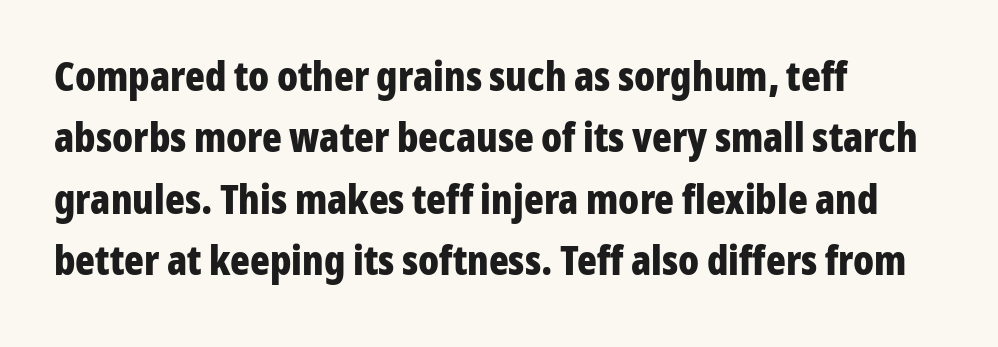
The image shows 41 px bold, condensed sans-serif type, upright; set left-aligned, normal line spacing (1.5x), normal letter spacing, not underlined; low stroke contrast and a medium x-height.
